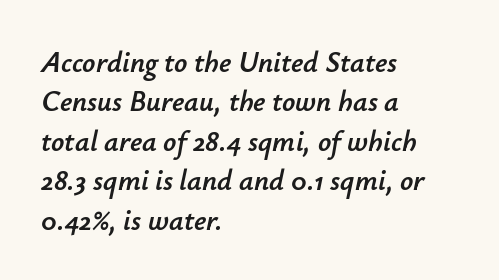
Each new line begins a customary step beneath the previous one. Is the letter spacing exaggerated? No — it looks like the ordinary default. Note the varied advance widths — an 'i' is clearly narrower than an 'm'. Any mark beneath the type? The region is blank. All the whitespace from short lines collects on the right. The typography opts for an oblique posture over an upright one.
